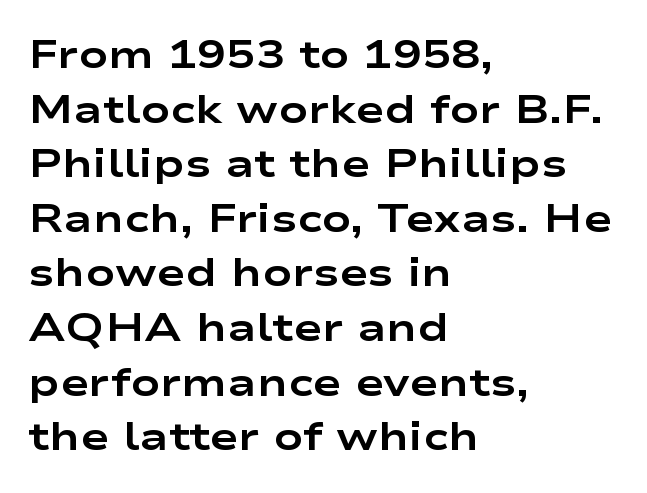
{"serif": "no", "italic": "no", "bold": "yes", "weight": "bold", "width": "wide", "stroke_contrast": "low", "x_height": "medium", "monospaced": "no", "underline": "no", "align": "left", "line_spacing": "normal", "line_spacing_ratio": 1.4, "letter_spacing": "normal", "letter_spacing_em": 0.0, "glyph_px": 39}
